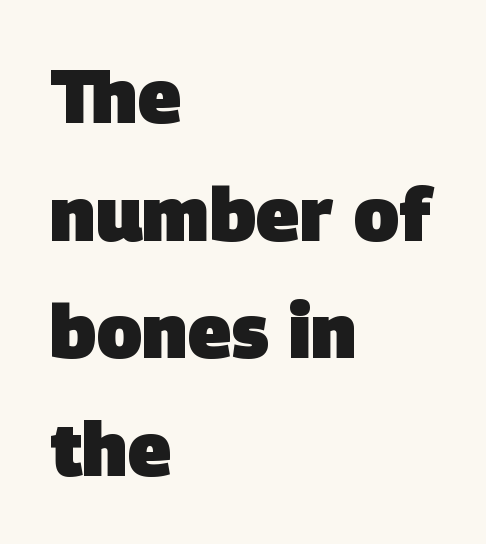
The lines sit at an ordinary, default distance from one another. A typesetter would call this proportional, since set widths differ per character. Honestly, there is no underline to notice here at all. The tracking reads as untouched default to a designer's eye. Letterform terminals end flat and unadorned throughout the passage.
